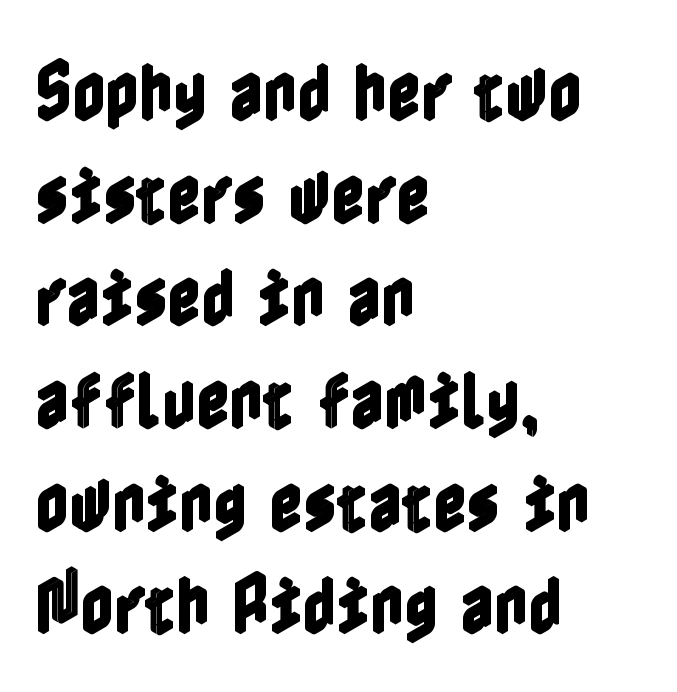
Q: Is the text italic (slanted)? A: No, it is upright.
Q: Is the text underlined? A: No.
Q: How is the paragraph aligned? A: Left-aligned.
Q: Is the spacing between letters normal or unusually wide? A: Normal.
Q: Is the spacing between lines tight, normal or loose? A: Normal.
Q: Width (condensed, normal, or wide)? A: Condensed.
Q: x-height? A: Medium.
